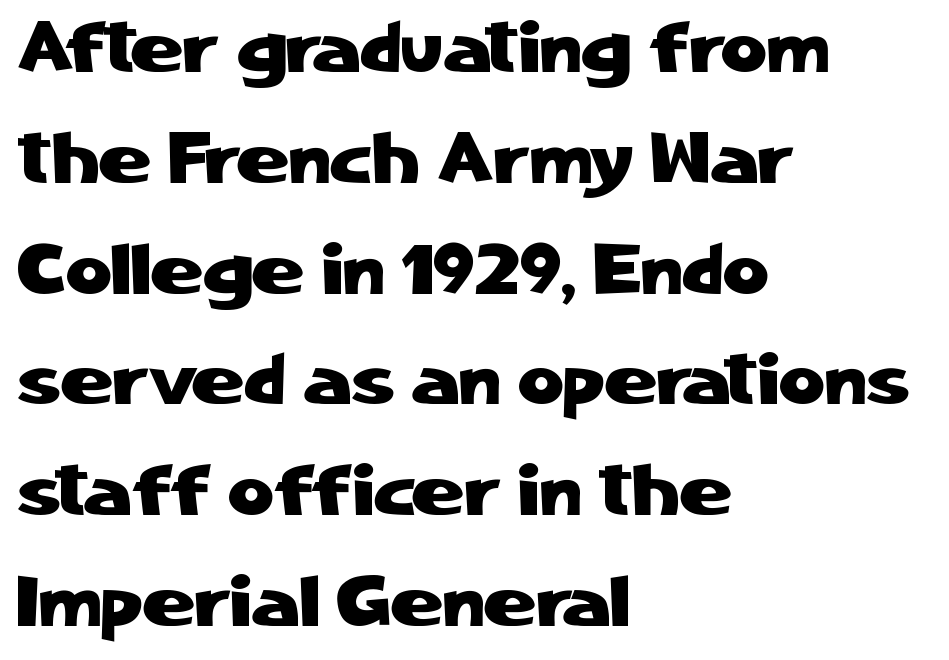
Q: Is the text italic (slanted)? A: No, it is upright.
Q: Is the typeface a serif or a sans-serif typeface? A: Sans-serif.
Q: Is the text underlined? A: No.
Q: How is the paragraph aligned? A: Left-aligned.
Q: Is the spacing between letters normal or unusually wide? A: Normal.
Q: Is the spacing between lines tight, normal or loose? A: Normal.
Q: Width (condensed, normal, or wide)? A: Normal.
Q: Stroke contrast? A: Low.
Q: x-height? A: Medium.
Q: Monospaced? A: No.
